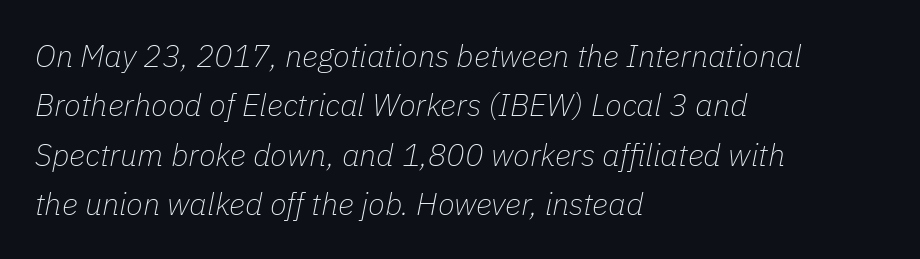
The gaps between neighbouring characters are ordinary and unremarkable. All the whitespace from short lines collects on the right. What's the leading like? Ordinary, nothing unusual. Underline: absent.
